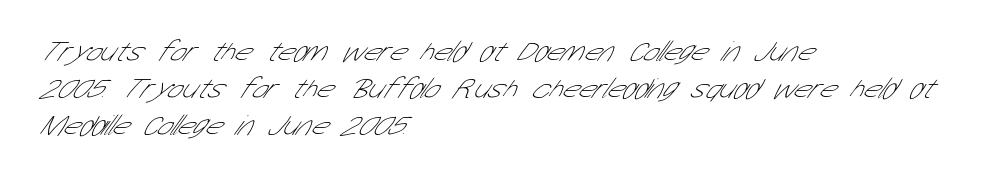
Q: Is the text bold? A: No.
Q: Is the typeface a serif or a sans-serif typeface? A: Sans-serif.
Q: Is the text underlined? A: No.
Q: How is the paragraph aligned? A: Left-aligned.
Q: Is the spacing between letters normal or unusually wide? A: Normal.
Q: Is the spacing between lines tight, normal or loose? A: Normal.
Q: Width (condensed, normal, or wide)? A: Condensed.
Q: Stroke contrast? A: Low.
Q: x-height? A: Medium.
Q: Monospaced? A: No.
